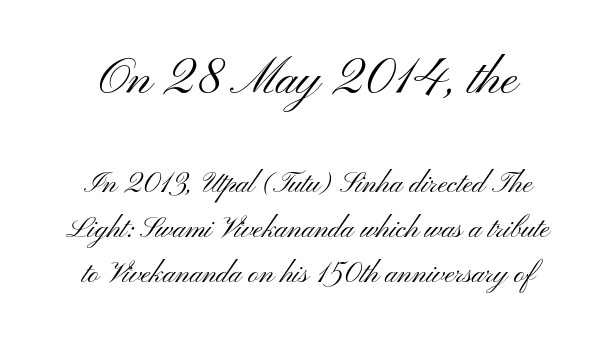
{"serif": "no", "bold": "no", "weight": "light", "width": "wide", "stroke_contrast": "medium", "x_height": "small", "monospaced": "no", "underline": "no", "line_spacing": "normal", "line_spacing_ratio": 1.55, "letter_spacing": "normal", "letter_spacing_em": 0.0, "larger_block": "first", "size_ratio": 1.72, "glyph_px": 50}
